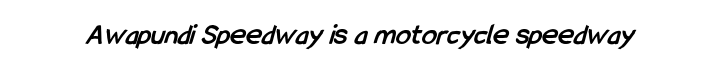
Caption: bold face, heavy strokes. Rule under the text: the space is simply empty. Note the varied advance widths — an 'i' is clearly narrower than an 'm'. Characters follow at the spacing the type designer built in. Look at the bottom of the vertical strokes: they stop flat, with no serifs.
